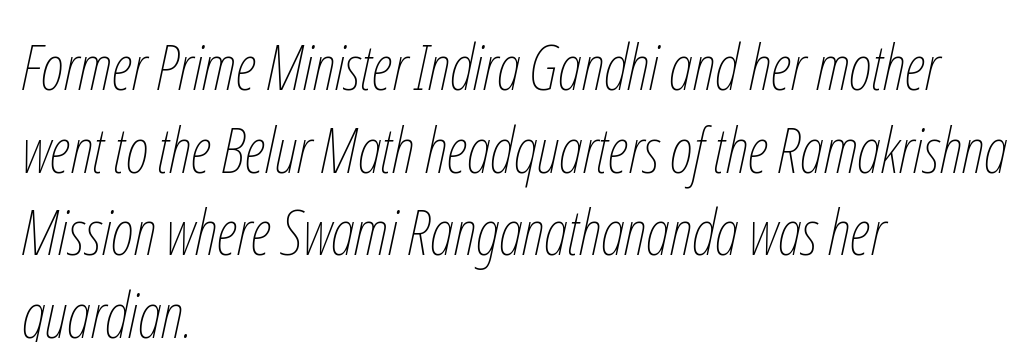
The image shows 63 px thin, condensed type, italic (leaning right); set left-aligned, normal line spacing (1.31x), normal letter spacing, not underlined; low stroke contrast and a medium x-height.
